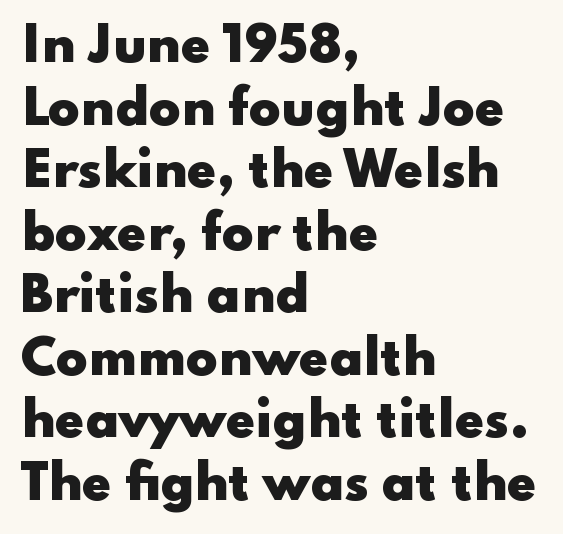
Every row of glyphs begins at an identical x-position on the left. Quick note: not italic, upright. Strokes here are thick enough to call this a true bold. The rendering shows plain stroke endings on the letterforms — a sans-serif design. The baseline area is clear. Students, note that the glyphs here touch the page at normal intervals.
